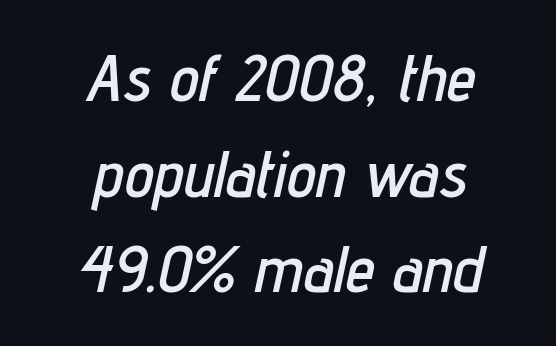
The image shows 66 px condensed type, italic (leaning right); set centered, normal line spacing (1.45x), normal letter spacing, not underlined; low stroke contrast and a medium x-height.
